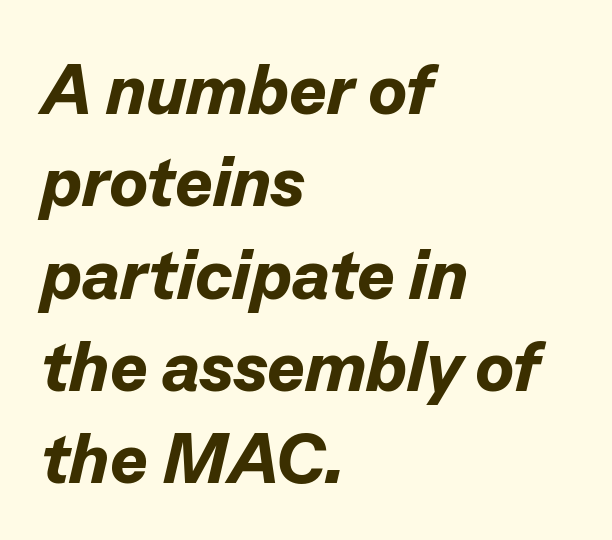
The image shows 71 px bold type, italic (leaning right); set left-aligned, normal line spacing (1.3x), normal letter spacing, not underlined; low stroke contrast and a medium x-height.
